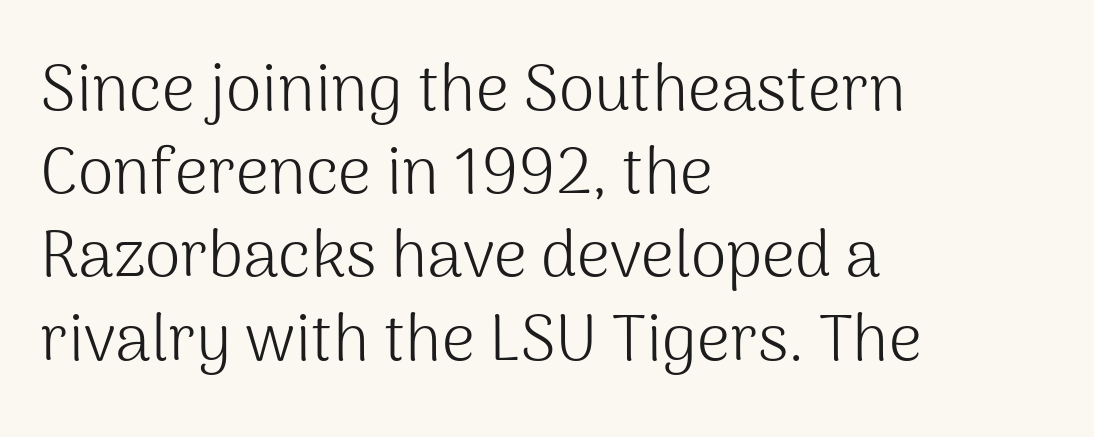
{"serif": "no", "italic": "no", "bold": "no", "weight": "light", "width": "normal", "stroke_contrast": "medium", "x_height": "medium", "monospaced": "no", "underline": "no", "align": "left", "line_spacing": "normal", "line_spacing_ratio": 1.28, "letter_spacing": "normal", "letter_spacing_em": 0.0, "glyph_px": 65}
